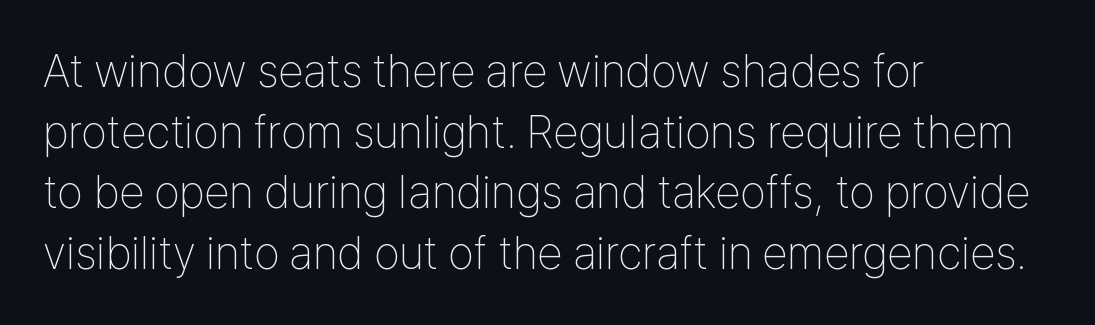
The image shows 46 px thin, condensed sans-serif type, upright; set left-aligned, normal line spacing (1.32x), normal letter spacing, not underlined; low stroke contrast and a medium x-height.
